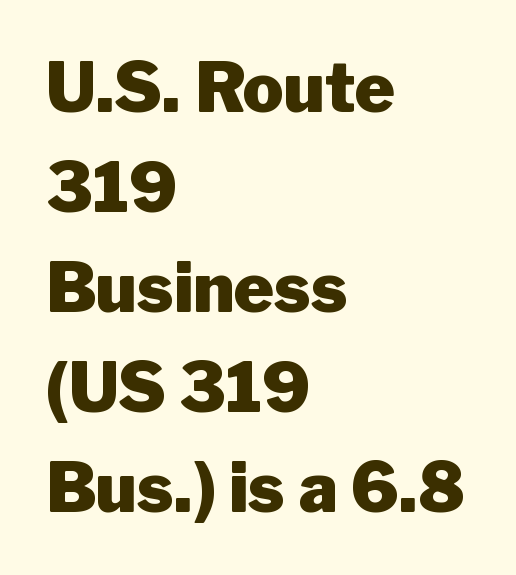
{"serif": "no", "italic": "no", "bold": "yes", "weight": "heavy", "width": "normal", "stroke_contrast": "low", "x_height": "medium", "monospaced": "no", "underline": "no", "align": "left", "line_spacing": "normal", "line_spacing_ratio": 1.47, "letter_spacing": "normal", "letter_spacing_em": 0.0, "glyph_px": 68}
